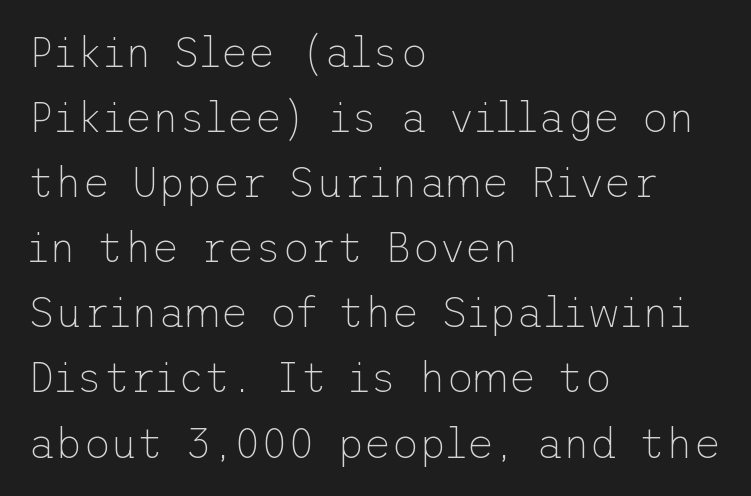
Baseline-to-baseline distance is the conventional proportion of letter height. Weight: regular or lighter. Upright lettering throughout. No word sits above an underline. Serif or sans? Sans — the stroke terminals are bare. Caption: standard tracking, unaltered.
